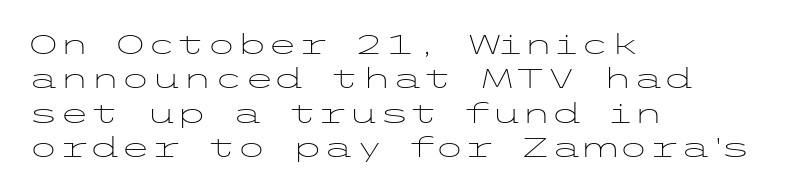
Q: Is the text bold? A: No.
Q: Is the text italic (slanted)? A: No, it is upright.
Q: Is the typeface a serif or a sans-serif typeface? A: Sans-serif.
Q: Is the text underlined? A: No.
Q: How is the paragraph aligned? A: Left-aligned.
Q: Is the spacing between letters normal or unusually wide? A: Normal.
Q: Width (condensed, normal, or wide)? A: Wide.
Q: Stroke contrast? A: Low.
Q: x-height? A: Medium.
